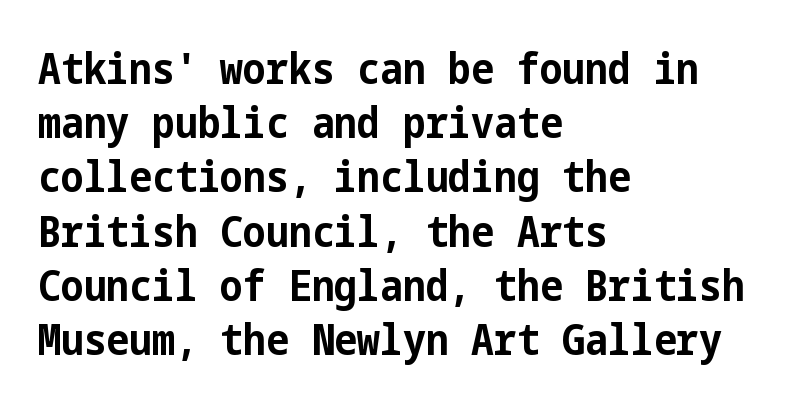
The image shows 43 px bold, condensed sans-serif type, upright; set left-aligned, normal line spacing (1.26x), normal letter spacing, not underlined; low stroke contrast and a medium x-height.
